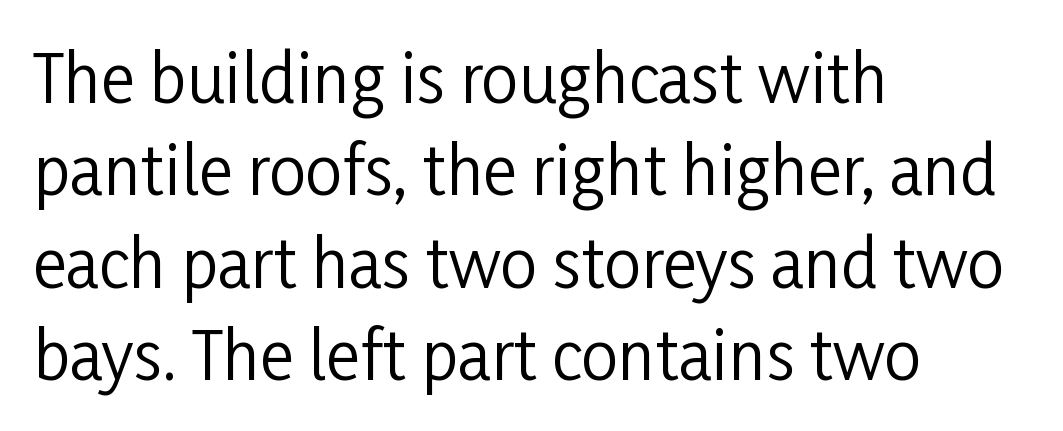
Q: Is the text bold? A: No.
Q: Is the text italic (slanted)? A: No, it is upright.
Q: Is the typeface a serif or a sans-serif typeface? A: Sans-serif.
Q: Is the text underlined? A: No.
Q: How is the paragraph aligned? A: Left-aligned.
Q: Is the spacing between letters normal or unusually wide? A: Normal.
Q: Is the spacing between lines tight, normal or loose? A: Normal.
Q: Width (condensed, normal, or wide)? A: Condensed.
Q: Stroke contrast? A: Low.
Q: x-height? A: Medium.
Q: Monospaced? A: No.
